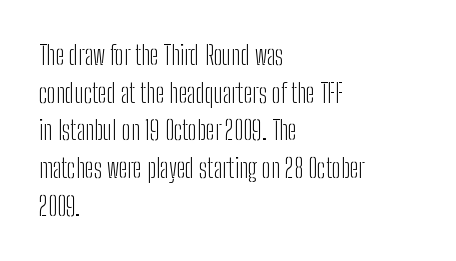
The image shows 26 px text type, upright; set left-aligned, normal line spacing (1.45x), normal letter spacing, not underlined.
